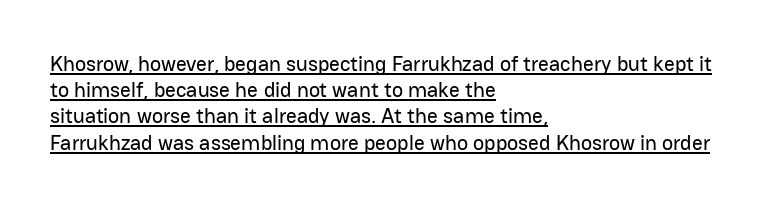
The lettering stays uniformly vertical, giving the passage a roman look. The paragraph has a hard left edge and a soft right edge. Honestly, the underline is the first thing you notice here. The type is set solid horizontally, with unmodified tracking. Baseline-to-baseline distance is the conventional proportion of letter height.
